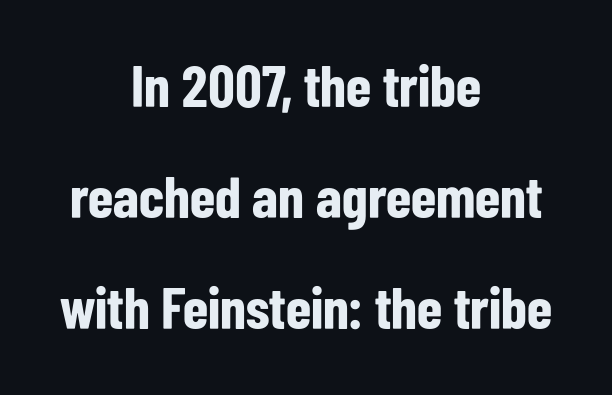
Q: Is the text bold? A: Yes.
Q: Is the text italic (slanted)? A: No, it is upright.
Q: Is the typeface a serif or a sans-serif typeface? A: Sans-serif.
Q: Is the text underlined? A: No.
Q: How is the paragraph aligned? A: Centered.
Q: Is the spacing between letters normal or unusually wide? A: Normal.
Q: Width (condensed, normal, or wide)? A: Condensed.
Q: Stroke contrast? A: Low.
Q: x-height? A: Medium.
Q: Monospaced? A: No.
